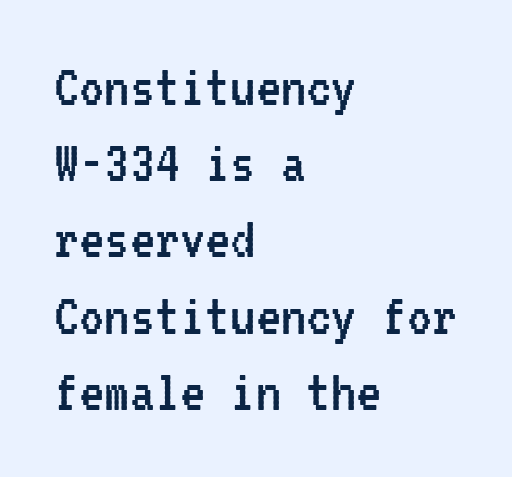
{"serif": "no", "italic": "no", "bold": "no", "weight": "regular", "width": "condensed", "stroke_contrast": "low", "x_height": "medium", "monospaced": "yes", "underline": "no", "align": "left", "line_spacing_ratio": 1.21, "letter_spacing": "normal", "letter_spacing_em": 0.0, "glyph_px": 63}
